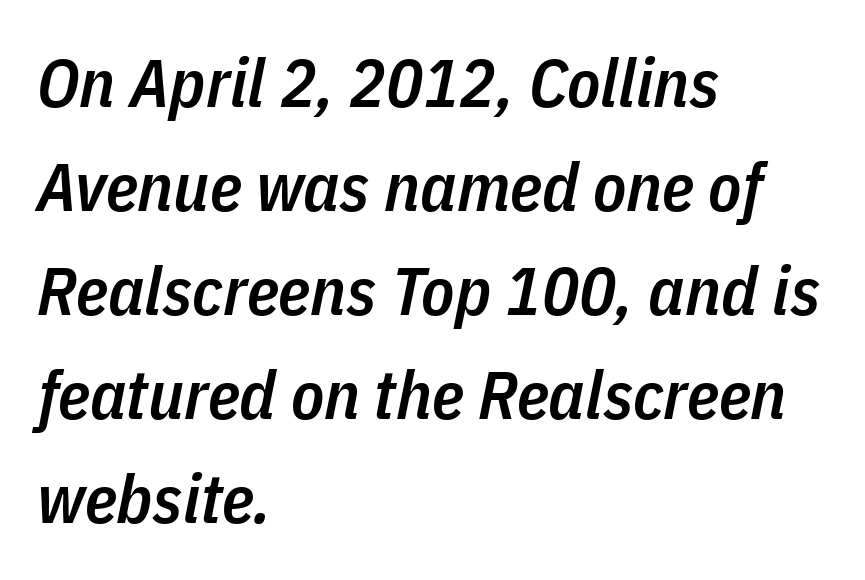
{"italic": "yes", "lean": "right", "slant_degrees": 11, "bold": "semi", "weight": "semibold", "width": "condensed", "stroke_contrast": "low", "x_height": "medium", "monospaced": "no", "underline": "no", "align": "left", "line_spacing": "normal", "line_spacing_ratio": 1.53, "letter_spacing": "normal", "letter_spacing_em": 0.0, "glyph_px": 68}
